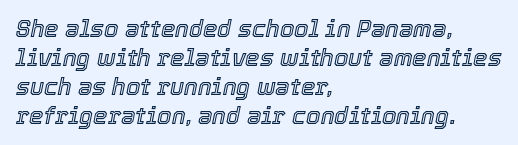
{"italic": "yes", "lean": "right", "slant_degrees": 12, "underline": "no", "align": "left", "line_spacing": "normal", "line_spacing_ratio": 1.26, "letter_spacing": "normal", "letter_spacing_em": 0.0, "glyph_px": 23}
